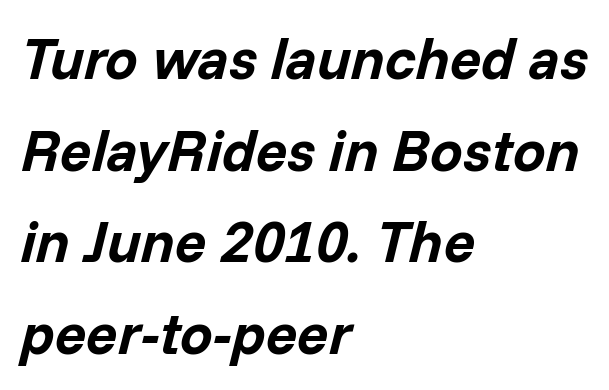
{"italic": "yes", "lean": "right", "slant_degrees": 14, "bold": "yes", "weight": "bold", "width": "normal", "stroke_contrast": "low", "x_height": "medium", "monospaced": "no", "underline": "no", "align": "left", "line_spacing": "normal", "line_spacing_ratio": 1.58, "letter_spacing": "normal", "letter_spacing_em": 0.0, "glyph_px": 58}
